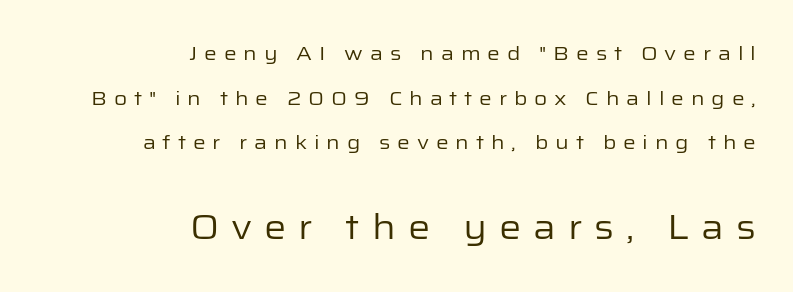
{"serif": "no", "italic": "no", "bold": "no", "weight": "regular", "width": "normal", "stroke_contrast": "low", "x_height": "medium", "monospaced": "no", "underline": "no", "align": "right", "line_spacing": "loose", "line_spacing_ratio": 2.23, "letter_spacing": "wide", "letter_spacing_em": 0.34, "larger_block": "second", "size_ratio": 1.75, "glyph_px": 35}
